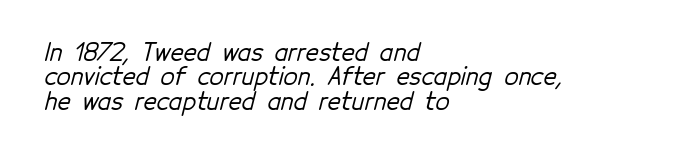
Q: Is the text underlined? A: No.
Q: How is the paragraph aligned? A: Left-aligned.
Q: Is the spacing between letters normal or unusually wide? A: Normal.
Q: Is the spacing between lines tight, normal or loose? A: Tight.
